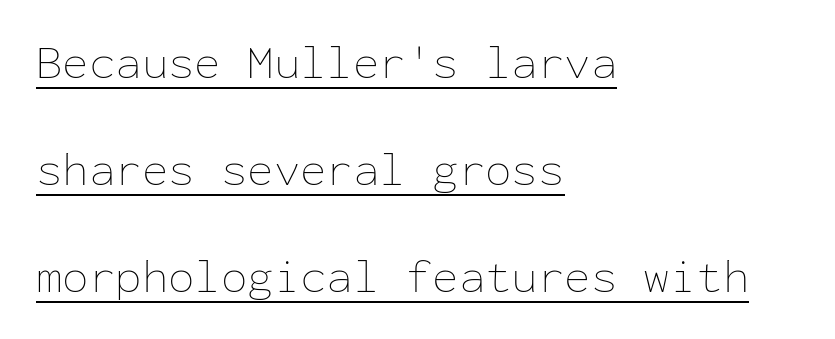
Q: Is the text bold? A: No.
Q: Is the text italic (slanted)? A: No, it is upright.
Q: Is the text underlined? A: Yes.
Q: How is the paragraph aligned? A: Left-aligned.
Q: Is the spacing between letters normal or unusually wide? A: Normal.
Q: Is the spacing between lines tight, normal or loose? A: Loose.
Q: Width (condensed, normal, or wide)? A: Normal.
Q: Stroke contrast? A: Low.
Q: x-height? A: Medium.
Q: Monospaced? A: Yes.
